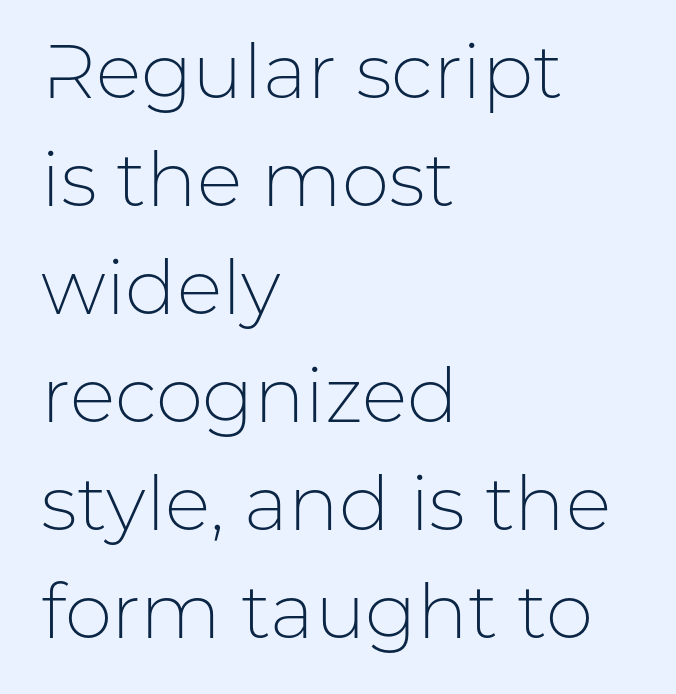
Q: Is the text bold? A: No.
Q: Is the text italic (slanted)? A: No, it is upright.
Q: Is the typeface a serif or a sans-serif typeface? A: Sans-serif.
Q: Is the text underlined? A: No.
Q: How is the paragraph aligned? A: Left-aligned.
Q: Is the spacing between letters normal or unusually wide? A: Normal.
Q: Is the spacing between lines tight, normal or loose? A: Normal.
Q: Width (condensed, normal, or wide)? A: Normal.
Q: Stroke contrast? A: Low.
Q: x-height? A: Medium.
Q: Monospaced? A: No.
